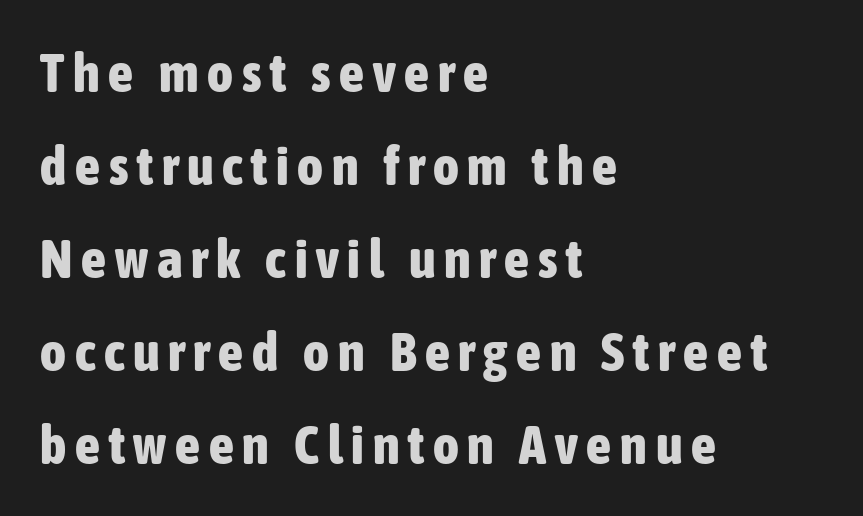
The image shows 55 px bold, condensed sans-serif type, upright; set left-aligned, normal line spacing (1.69x), not underlined; low stroke contrast and a medium x-height.
